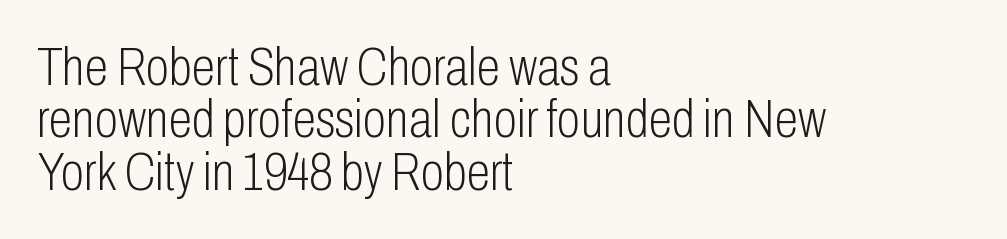
Q: Is the text bold? A: No.
Q: Is the text italic (slanted)? A: No, it is upright.
Q: Is the typeface a serif or a sans-serif typeface? A: Sans-serif.
Q: Is the text underlined? A: No.
Q: How is the paragraph aligned? A: Left-aligned.
Q: Is the spacing between letters normal or unusually wide? A: Normal.
Q: Is the spacing between lines tight, normal or loose? A: Tight.
Q: Width (condensed, normal, or wide)? A: Condensed.
Q: Stroke contrast? A: Low.
Q: x-height? A: Medium.
Q: Monospaced? A: No.
